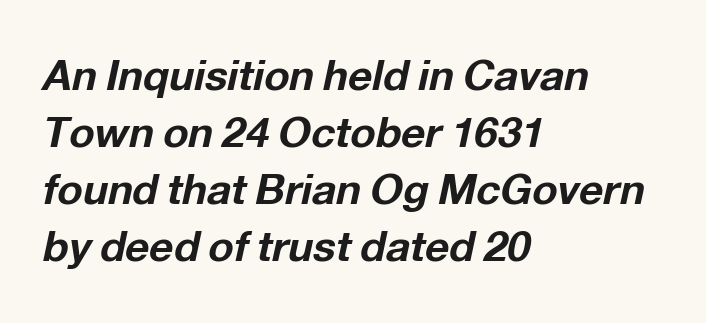
Q: Is the text bold? A: Yes.
Q: Is the text italic (slanted)? A: Yes, it leans right by about 12 degrees.
Q: Is the text underlined? A: No.
Q: How is the paragraph aligned? A: Left-aligned.
Q: Is the spacing between letters normal or unusually wide? A: Normal.
Q: Is the spacing between lines tight, normal or loose? A: Normal.
Q: Width (condensed, normal, or wide)? A: Normal.
Q: Stroke contrast? A: Low.
Q: x-height? A: Medium.
Q: Monospaced? A: No.
